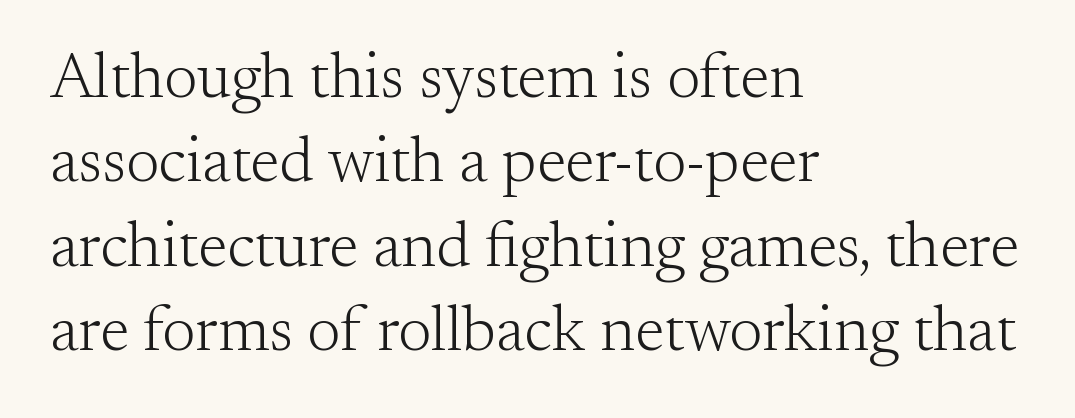
Q: Is the text bold? A: No.
Q: Is the text italic (slanted)? A: No, it is upright.
Q: Is the typeface a serif or a sans-serif typeface? A: Serif.
Q: Is the text underlined? A: No.
Q: How is the paragraph aligned? A: Left-aligned.
Q: Is the spacing between letters normal or unusually wide? A: Normal.
Q: Is the spacing between lines tight, normal or loose? A: Normal.
Q: Width (condensed, normal, or wide)? A: Normal.
Q: Stroke contrast? A: Medium.
Q: x-height? A: Small.
Q: Monospaced? A: No.
